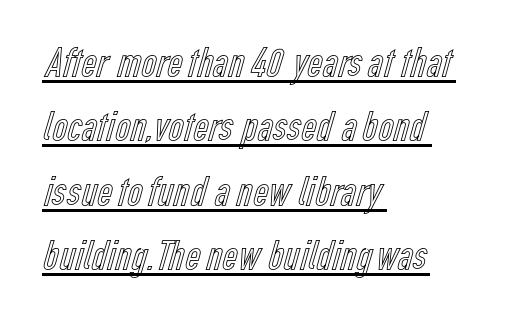
Q: Is the text italic (slanted)? A: Yes.
Q: Is the text underlined? A: Yes.
Q: How is the paragraph aligned? A: Left-aligned.
Q: Is the spacing between letters normal or unusually wide? A: Normal.
Q: Is the spacing between lines tight, normal or loose? A: Normal.
Q: Width (condensed, normal, or wide)? A: Condensed.
Q: x-height? A: Medium.
Q: Monospaced? A: No.
